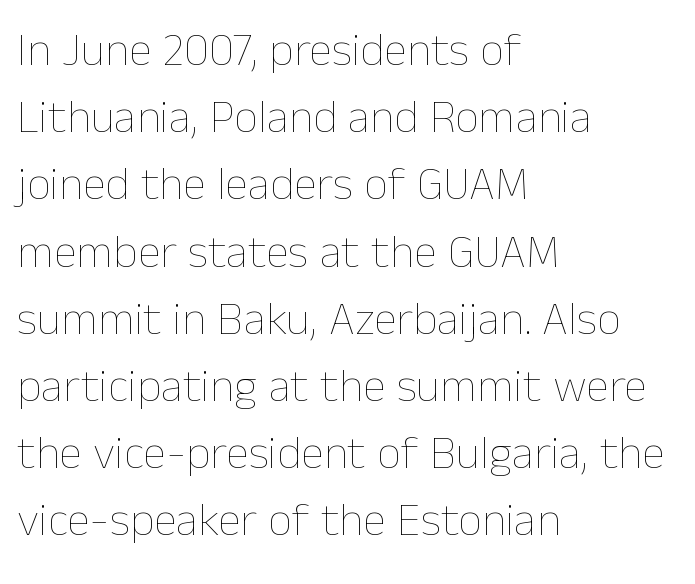
The image shows 47 px thin type, upright; set left-aligned, normal line spacing (1.43x), normal letter spacing, not underlined; low stroke contrast and a medium x-height.
